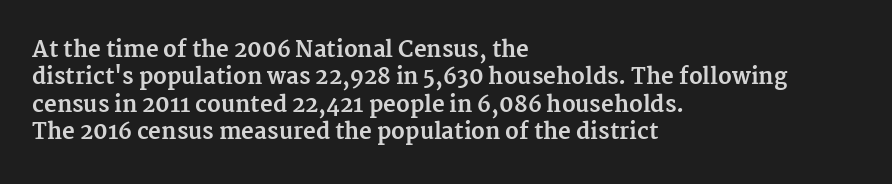
Chunky letters — that's bold for sure. Caption: standard tracking, unaltered. Descenders are the only things crossing below the line. Typeset ragged right — the left edge is the straight one. The letters stand upright; this is a roman face.
